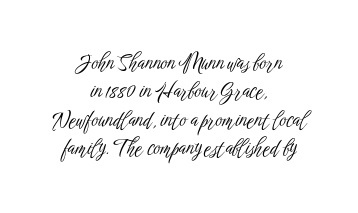
The image shows 21 px text type; set centered, normal line spacing (1.35x), normal letter spacing, not underlined.
